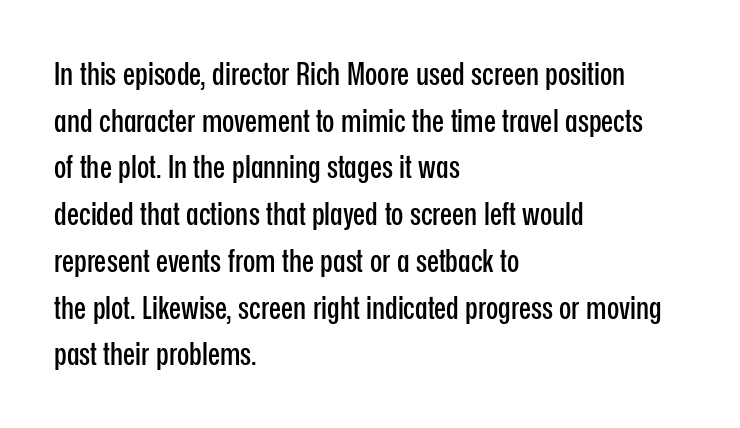
The image shows 32 px condensed sans-serif type, upright; set left-aligned, normal line spacing (1.46x), normal letter spacing, not underlined; low stroke contrast and a medium x-height.
